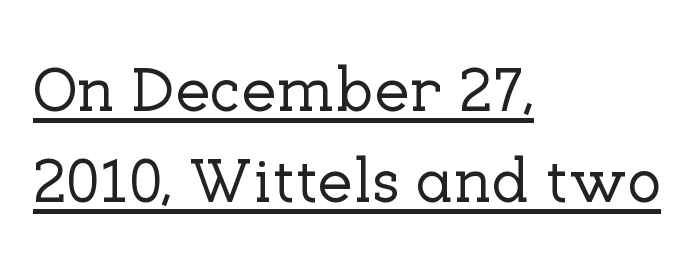
Q: Is the text italic (slanted)? A: No, it is upright.
Q: Is the typeface a serif or a sans-serif typeface? A: Serif.
Q: Is the text underlined? A: Yes.
Q: How is the paragraph aligned? A: Left-aligned.
Q: Is the spacing between letters normal or unusually wide? A: Normal.
Q: Is the spacing between lines tight, normal or loose? A: Normal.
Q: Width (condensed, normal, or wide)? A: Normal.
Q: Stroke contrast? A: Low.
Q: x-height? A: Medium.
Q: Monospaced? A: No.
